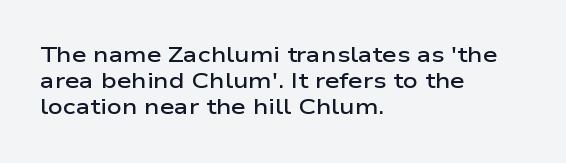
The image shows 21 px text type, upright; set left-aligned, line spacing 1.24x, normal letter spacing, not underlined.
